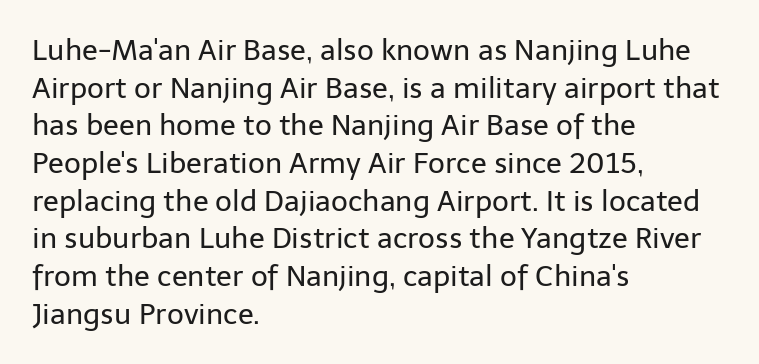
The image shows 29 px regular-weight sans-serif type, upright; set left-aligned, normal line spacing (1.3x), normal letter spacing, not underlined; low stroke contrast and a medium x-height.
